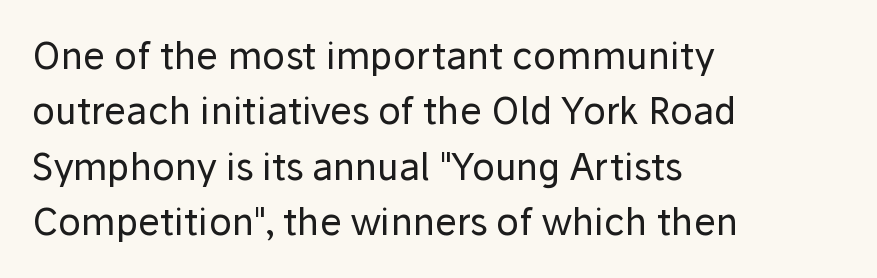
{"serif": "no", "italic": "no", "bold": "no", "weight": "regular", "width": "normal", "stroke_contrast": "low", "x_height": "medium", "monospaced": "no", "underline": "no", "align": "left", "line_spacing": "normal", "line_spacing_ratio": 1.5, "letter_spacing": "normal", "letter_spacing_em": 0.0, "glyph_px": 37}
